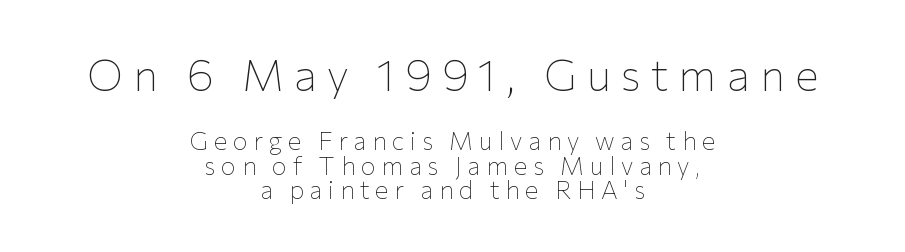
The image shows 44 px thin sans-serif type, upright; set centered, tight line spacing (0.98x), unusually wide letter spacing (+0.23 em), not underlined; the first (top) block is 1.76x larger; low stroke contrast and a medium x-height.
